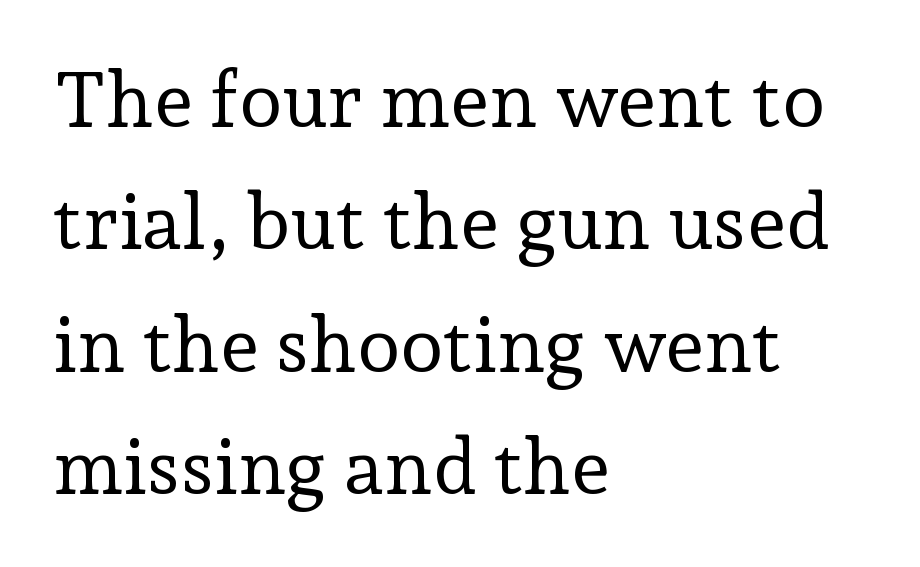
The image shows 78 px regular-weight serif type, upright; set left-aligned, normal line spacing (1.57x), normal letter spacing, not underlined; low stroke contrast and a medium x-height.
